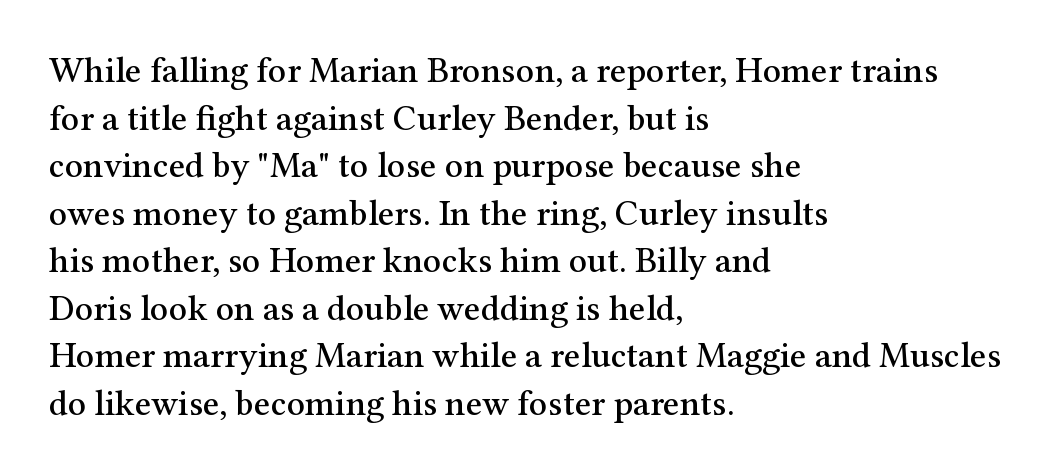
The type family on display is of the serif kind. Line starts are locked; line ends wander. In terms of leading, this rendering sits right in the middle. This is the regular roman posture of the typeface.
